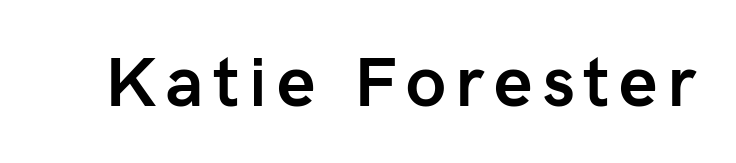
The lettering holds an erect, upright posture throughout. Compared with an ordinary text face, these strokes are far heavier — a full bold. The space beneath each line is pristine and unruled. The letters advance in unequal steps, a hallmark of proportional type.
